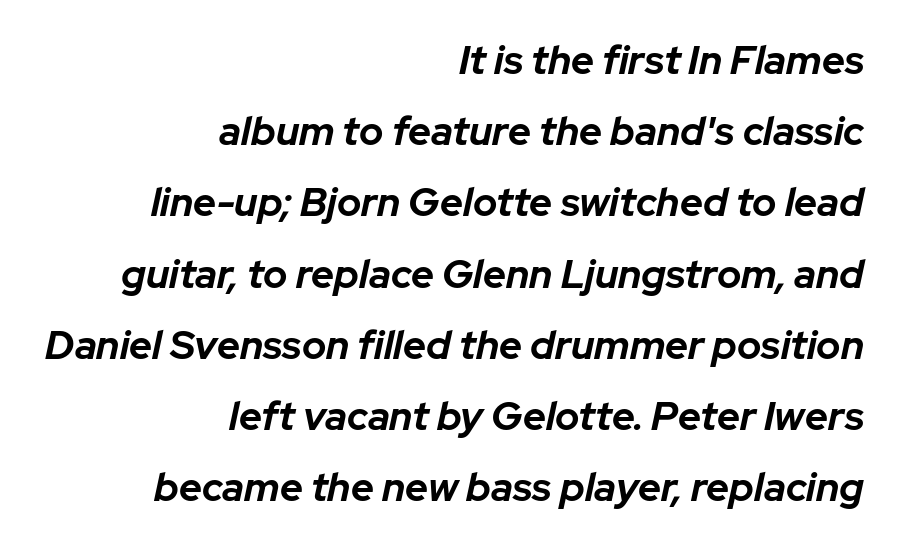
{"italic": "yes", "lean": "right", "slant_degrees": 12, "bold": "yes", "weight": "bold", "width": "normal", "stroke_contrast": "low", "x_height": "medium", "monospaced": "no", "underline": "no", "align": "right", "line_spacing_ratio": 1.78, "letter_spacing": "normal", "letter_spacing_em": 0.0, "glyph_px": 40}
